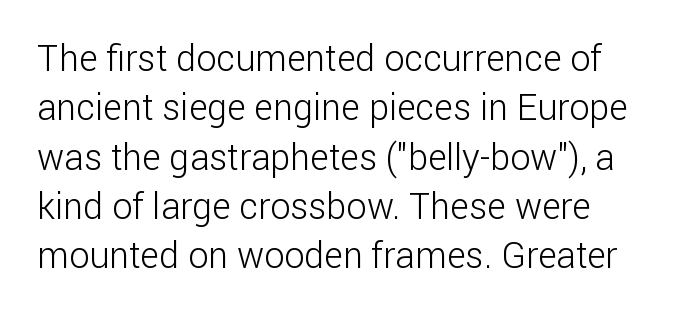
Q: Is the text bold? A: No.
Q: Is the text italic (slanted)? A: No, it is upright.
Q: Is the typeface a serif or a sans-serif typeface? A: Sans-serif.
Q: Is the text underlined? A: No.
Q: Is the spacing between letters normal or unusually wide? A: Normal.
Q: Is the spacing between lines tight, normal or loose? A: Normal.
Q: Width (condensed, normal, or wide)? A: Normal.
Q: Stroke contrast? A: Low.
Q: x-height? A: Medium.
Q: Monospaced? A: No.
